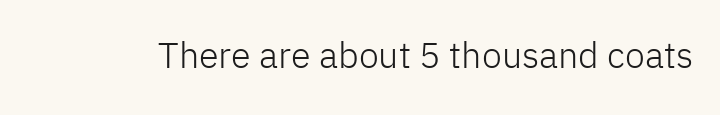
{"serif": "no", "italic": "no", "bold": "no", "weight": "light", "width": "normal", "stroke_contrast": "low", "x_height": "medium", "monospaced": "no", "underline": "no", "letter_spacing": "normal", "letter_spacing_em": 0.0, "glyph_px": 36}
